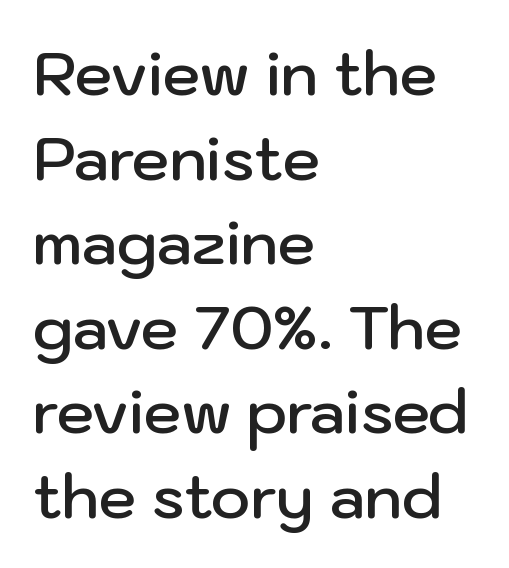
{"serif": "no", "italic": "no", "bold": "semi", "weight": "semibold", "width": "normal", "stroke_contrast": "low", "x_height": "medium", "monospaced": "no", "underline": "no", "align": "left", "line_spacing": "normal", "line_spacing_ratio": 1.41, "letter_spacing": "normal", "letter_spacing_em": 0.0, "glyph_px": 60}
